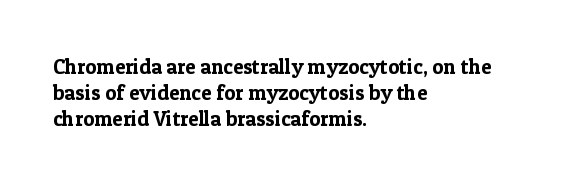
Q: Is the text italic (slanted)? A: No, it is upright.
Q: Is the text underlined? A: No.
Q: How is the paragraph aligned? A: Left-aligned.
Q: Is the spacing between letters normal or unusually wide? A: Normal.
Q: Is the spacing between lines tight, normal or loose? A: Normal.
